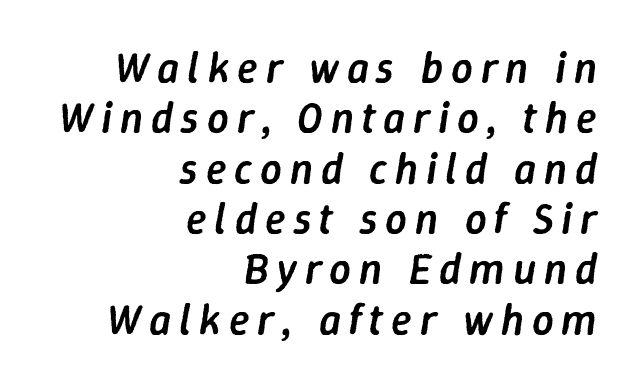
Q: Is the text bold? A: Semi-bold.
Q: Is the text italic (slanted)? A: Yes, it leans right by about 9 degrees.
Q: Is the text underlined? A: No.
Q: How is the paragraph aligned? A: Right-aligned.
Q: Width (condensed, normal, or wide)? A: Normal.
Q: Stroke contrast? A: Low.
Q: x-height? A: Medium.
Q: Monospaced? A: No.
